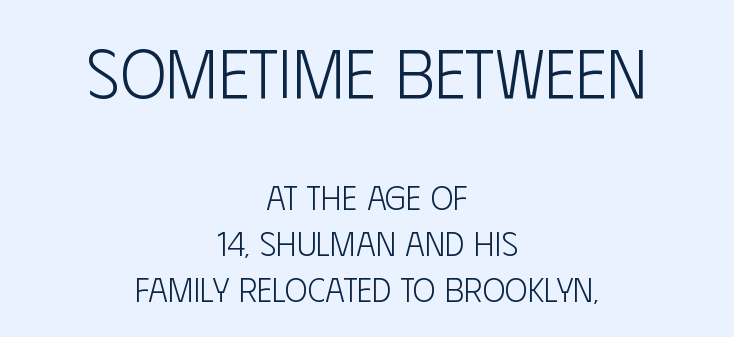
Q: Is the text bold? A: No.
Q: Is the text italic (slanted)? A: No, it is upright.
Q: Is the typeface a serif or a sans-serif typeface? A: Sans-serif.
Q: Is the text underlined? A: No.
Q: How is the paragraph aligned? A: Centered.
Q: Is the spacing between letters normal or unusually wide? A: Normal.
Q: Is the spacing between lines tight, normal or loose? A: Normal.
Q: Which block of text is set in a larger size, the first (top) or the second (bottom)? A: The first (top) one.
Q: Width (condensed, normal, or wide)? A: Condensed.
Q: Stroke contrast? A: Low.
Q: x-height? A: Large.
Q: Monospaced? A: No.
